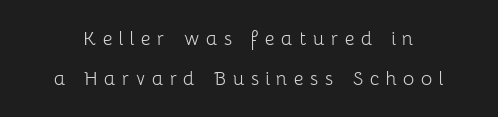
Anything drawn beneath the words? Only blank space. Here the glyphs are tracked loosely, breaking word shapes into spaced letters. Italic? Not at all — the glyphs are vertical. Each stroke keeps to a modest, everyday thickness or less.
